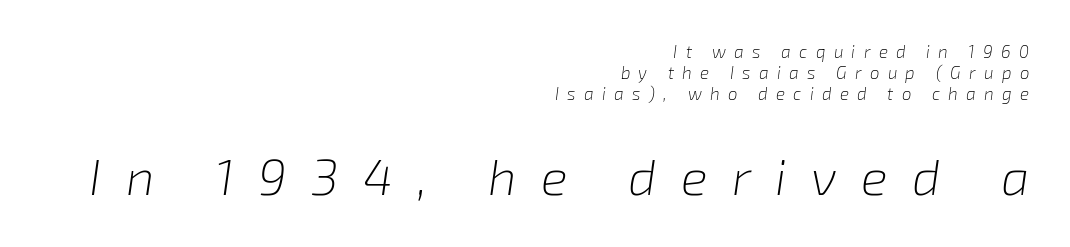
Unmarked baselines from the first word to the last. You could not count columns in this text — the font is proportionally spaced. This sample uses an oblique cut, with every glyph tilted off the vertical. Stem width sits at or under what a default text font uses. One glance says typical: line gaps are just what's usual. The text block is weighted toward the right margin, trailing off unevenly leftward.
